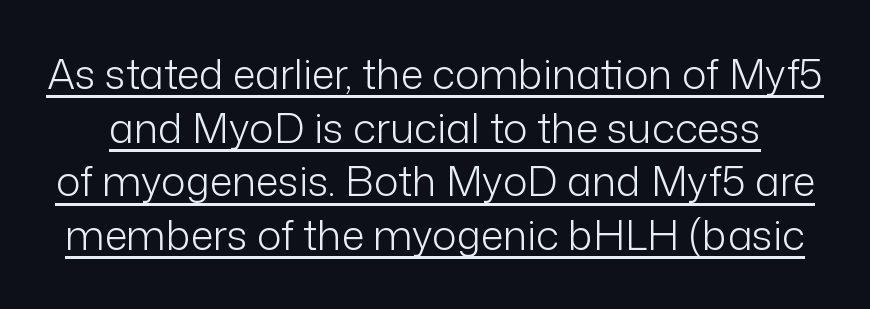
{"serif": "no", "italic": "no", "bold": "no", "weight": "light", "width": "normal", "stroke_contrast": "low", "x_height": "medium", "monospaced": "no", "underline": "yes", "line_spacing": "normal", "line_spacing_ratio": 1.31, "letter_spacing": "normal", "letter_spacing_em": 0.0, "glyph_px": 41}
